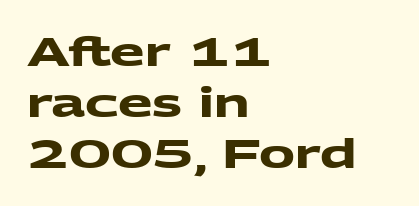
The image shows 40 px heavy, wide sans-serif type; set left-aligned, normal line spacing (1.28x), normal letter spacing, not underlined; medium stroke contrast and a medium x-height.
